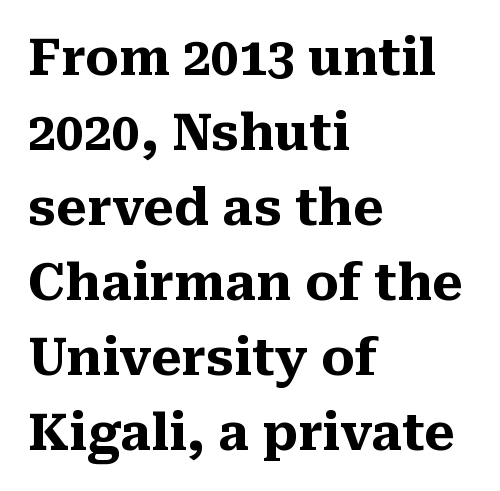
Q: Is the text bold? A: Yes.
Q: Is the text italic (slanted)? A: No, it is upright.
Q: Is the typeface a serif or a sans-serif typeface? A: Serif.
Q: Is the text underlined? A: No.
Q: How is the paragraph aligned? A: Left-aligned.
Q: Is the spacing between letters normal or unusually wide? A: Normal.
Q: Is the spacing between lines tight, normal or loose? A: Normal.
Q: Width (condensed, normal, or wide)? A: Normal.
Q: Stroke contrast? A: Medium.
Q: x-height? A: Medium.
Q: Monospaced? A: No.
